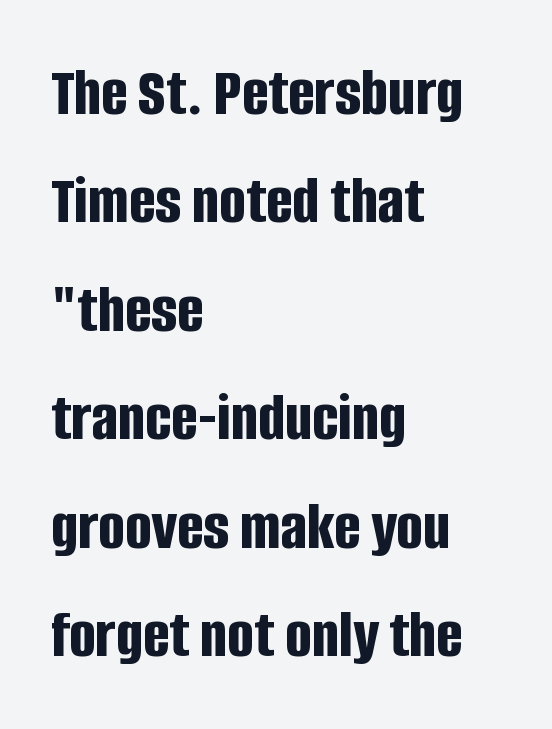
The image shows 70 px bold, condensed sans-serif type, upright; set left-aligned, normal line spacing (1.55x), normal letter spacing, not underlined; low stroke contrast and a large x-height.
